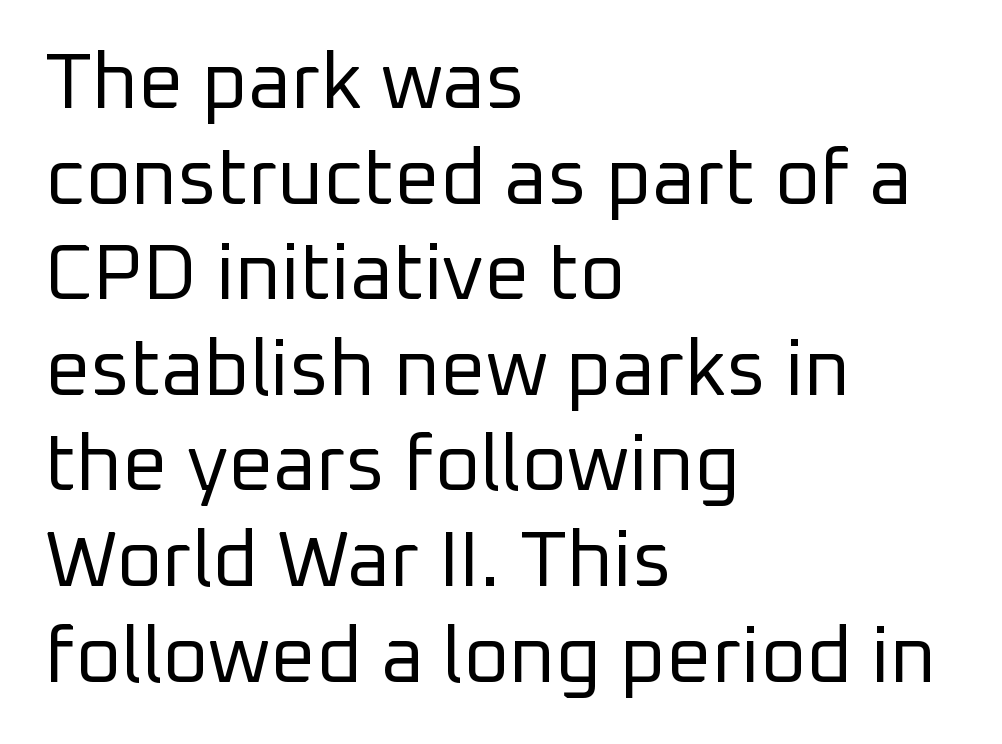
The image shows 79 px regular-weight sans-serif type, upright; set left-aligned, line spacing 1.21x, normal letter spacing, not underlined; low stroke contrast and a medium x-height.
